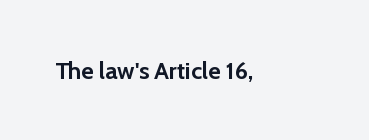
Q: Is the text bold? A: Yes.
Q: Is the text italic (slanted)? A: No, it is upright.
Q: Is the text underlined? A: No.
Q: Is the spacing between letters normal or unusually wide? A: Normal.
